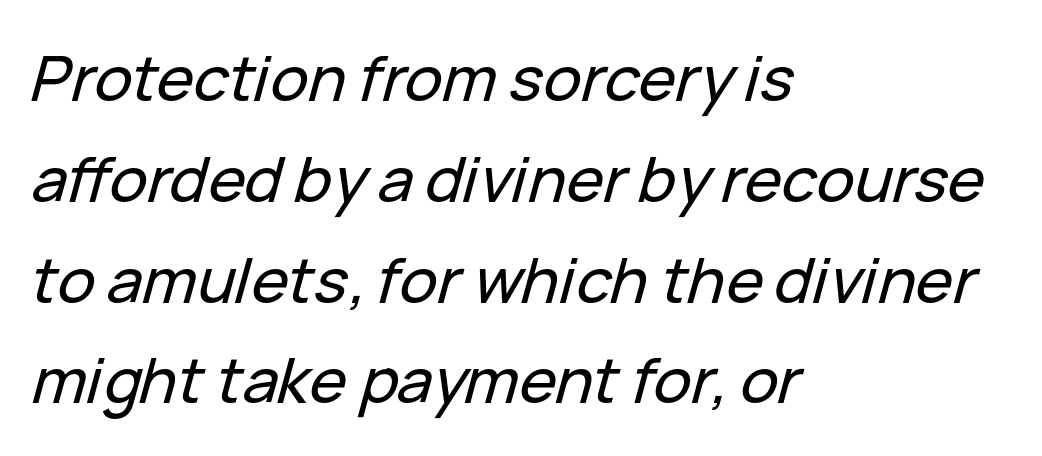
Vertically, the passage feels balanced, rows spaced as you'd expect. The foot of each line stays bare and open. Does extra space separate the letters? No, they use regular spacing. Horizontal alignment here is leftward, the default for most running prose. Proportional: the letters do not fall into vertical columns.
